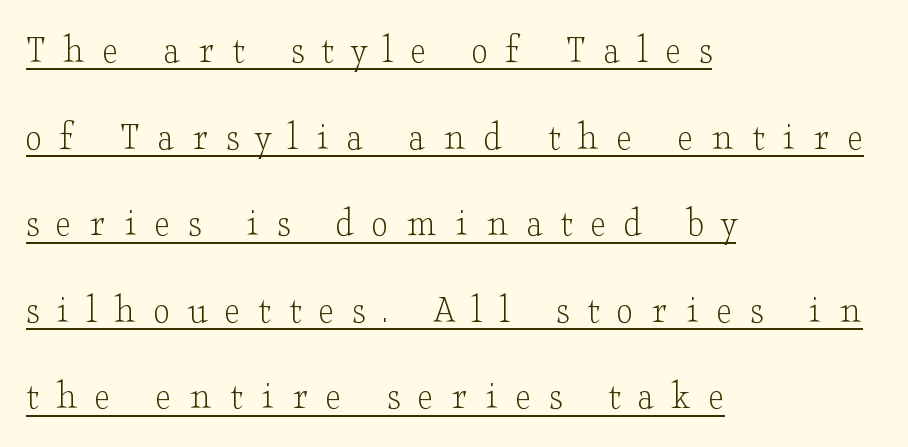
Q: Is the text bold? A: No.
Q: Is the text italic (slanted)? A: No, it is upright.
Q: Is the typeface a serif or a sans-serif typeface? A: Serif.
Q: Is the text underlined? A: Yes.
Q: How is the paragraph aligned? A: Left-aligned.
Q: Is the spacing between letters normal or unusually wide? A: Unusually wide.
Q: Is the spacing between lines tight, normal or loose? A: Loose.
Q: Width (condensed, normal, or wide)? A: Wide.
Q: Stroke contrast? A: Low.
Q: x-height? A: Small.
Q: Monospaced? A: No.
